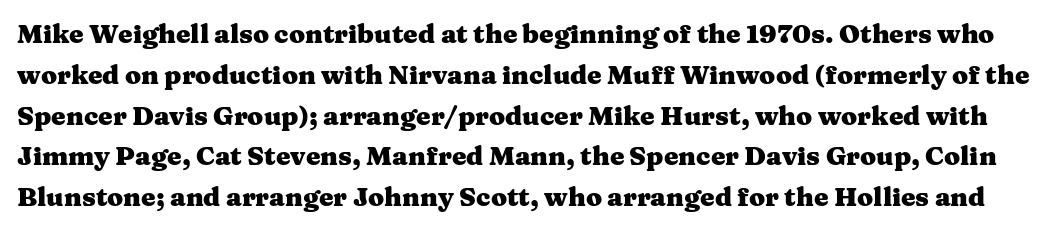
The lettering holds an erect, upright posture throughout. The passage shown stacks its lines at a standard gap. Tracking value appears to be zero — textbook default spacing. Compared with an ordinary text face, these strokes are far heavier — a full bold. Honestly, there is no underline to notice here at all.
